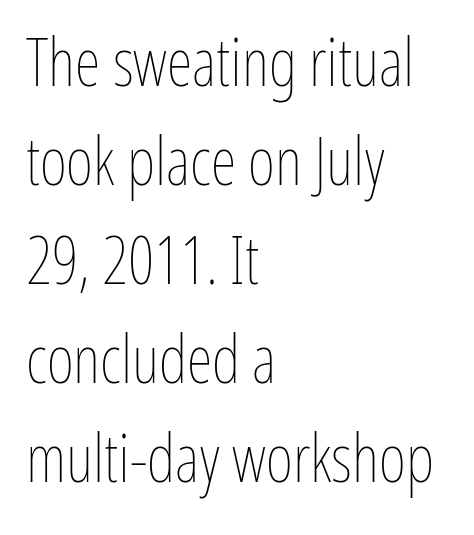
The gaps between neighbouring characters are ordinary and unremarkable. Looks like regular typesetting: each glyph gets only the width it needs. Vertical stems look standard width or narrower in stroke. Notice how descenders clear the ascenders below comfortably — that's standard leading. Notice how the passage keeps a crisp vertical edge on the left only.
